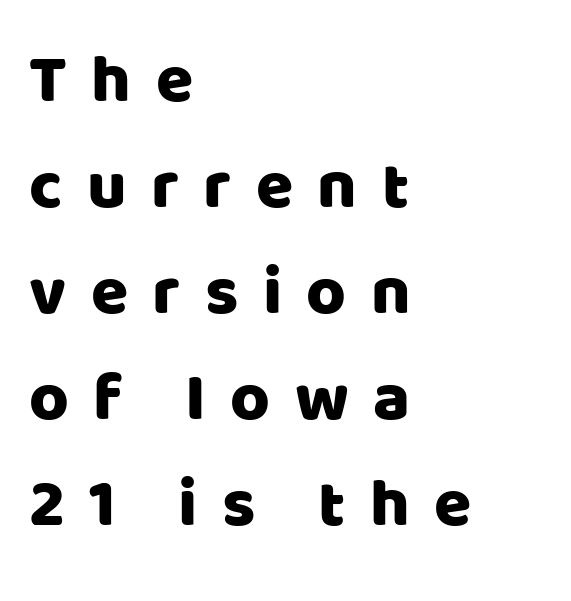
{"serif": "no", "italic": "no", "width": "normal", "stroke_contrast": "low", "x_height": "large", "monospaced": "no", "underline": "no", "align": "left", "line_spacing": "normal", "line_spacing_ratio": 1.56, "letter_spacing": "wide", "letter_spacing_em": 0.36, "glyph_px": 68}
